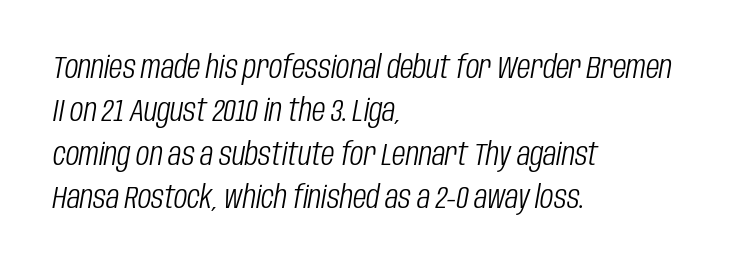
The passage shown leans; its letterforms are oblique. The weight would be labelled regular, book, light, or lighter still. Casual observation: everything's shoved over to the left. Characters follow at the spacing the type designer built in. The letters advance in unequal steps, a hallmark of proportional type.
